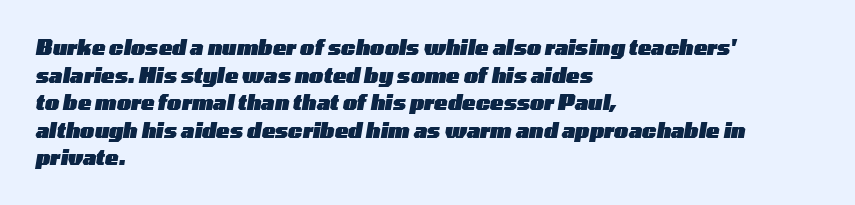
{"italic": "yes", "lean": "right", "slant_degrees": 10, "bold": "yes", "underline": "no", "align": "left", "line_spacing": "normal", "line_spacing_ratio": 1.38, "letter_spacing": "normal", "letter_spacing_em": 0.0, "glyph_px": 20}
